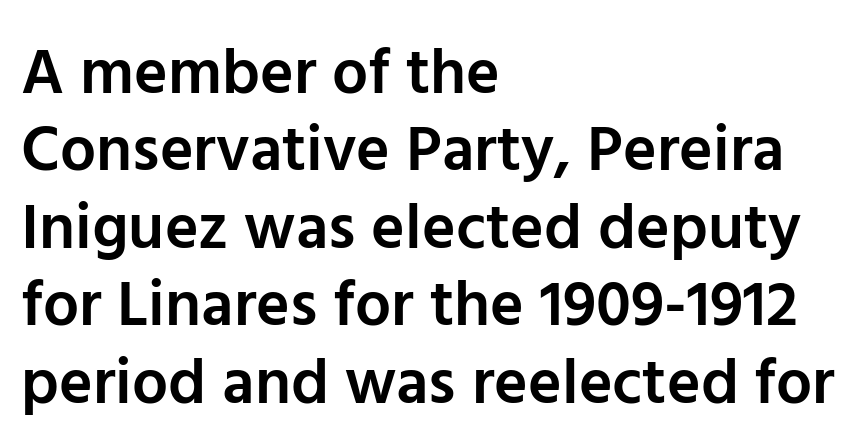
Is the letter spacing exaggerated? No — it looks like the ordinary default. The rendering shows plain stroke endings on the letterforms — a sans-serif design. Rule under the text: the space is simply empty. These lines were composed using upright roman letters. This sample has the flowing, uneven cadence of proportional lettering.
